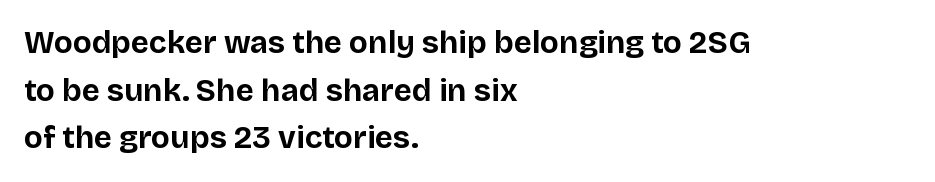
Normally led — the rows are evenly, conventionally spaced. Serifs: no, the terminals of the letterforms are clean. This sample has the flowing, uneven cadence of proportional lettering. Clear beneath every line of the passage.
